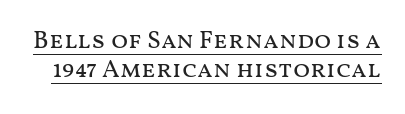
{"italic": "no", "bold": "no", "underline": "yes", "line_spacing_ratio": 1.18, "letter_spacing": "normal", "letter_spacing_em": 0.0, "glyph_px": 25}
